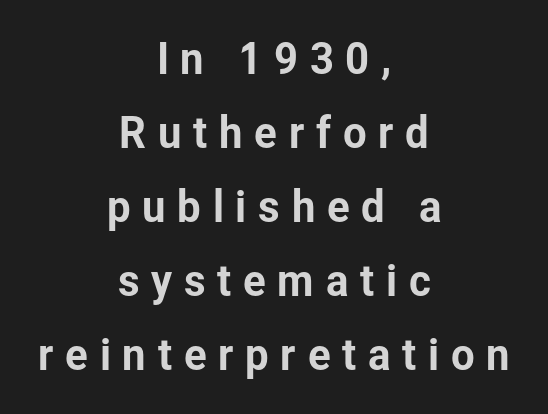
{"serif": "no", "italic": "no", "width": "normal", "stroke_contrast": "low", "x_height": "medium", "monospaced": "no", "underline": "no", "align": "center", "line_spacing_ratio": 1.76, "letter_spacing": "wide", "letter_spacing_em": 0.28, "glyph_px": 42}
